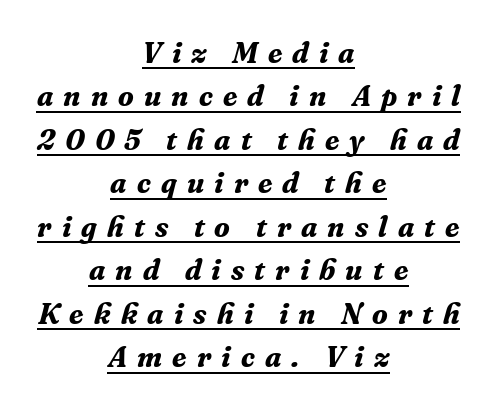
{"serif": "yes", "italic": "yes", "lean": "right", "slant_degrees": 16, "bold": "yes", "weight": "bold", "width": "normal", "stroke_contrast": "medium", "x_height": "medium", "monospaced": "no", "underline": "yes", "align": "center", "line_spacing": "normal", "line_spacing_ratio": 1.5, "letter_spacing": "wide", "letter_spacing_em": 0.35, "glyph_px": 29}
